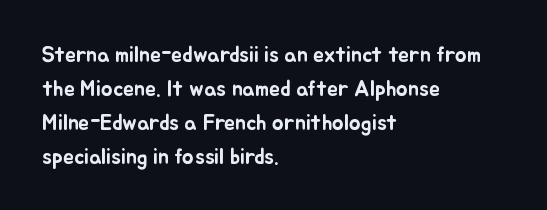
{"italic": "no", "underline": "no", "align": "left", "line_spacing": "normal", "line_spacing_ratio": 1.55, "letter_spacing": "normal", "letter_spacing_em": 0.0, "glyph_px": 22}
